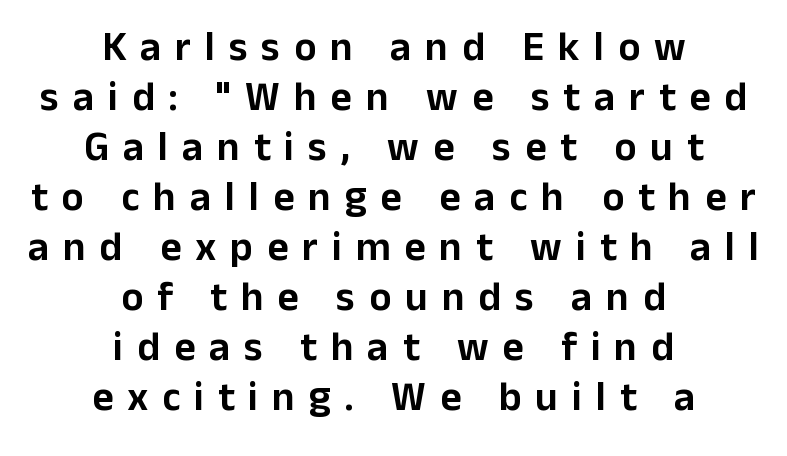
{"serif": "no", "italic": "no", "width": "normal", "stroke_contrast": "low", "x_height": "medium", "monospaced": "no", "underline": "no", "align": "center", "line_spacing_ratio": 1.22, "letter_spacing": "wide", "letter_spacing_em": 0.34, "glyph_px": 41}
